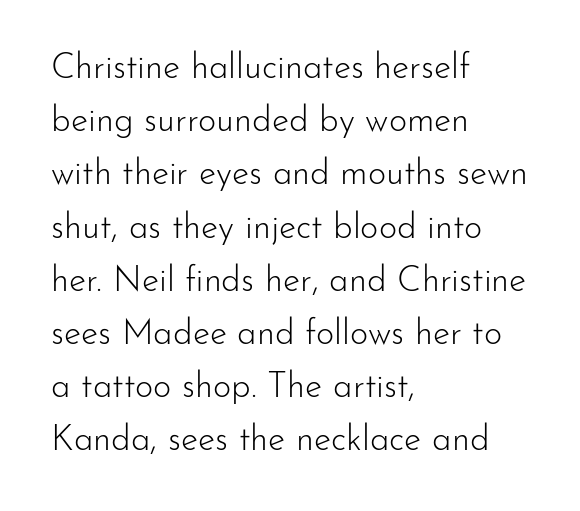
Q: Is the text bold? A: No.
Q: Is the text italic (slanted)? A: No, it is upright.
Q: Is the typeface a serif or a sans-serif typeface? A: Sans-serif.
Q: Is the text underlined? A: No.
Q: How is the paragraph aligned? A: Left-aligned.
Q: Is the spacing between letters normal or unusually wide? A: Normal.
Q: Is the spacing between lines tight, normal or loose? A: Normal.
Q: Width (condensed, normal, or wide)? A: Normal.
Q: Stroke contrast? A: Low.
Q: x-height? A: Small.
Q: Monospaced? A: No.
